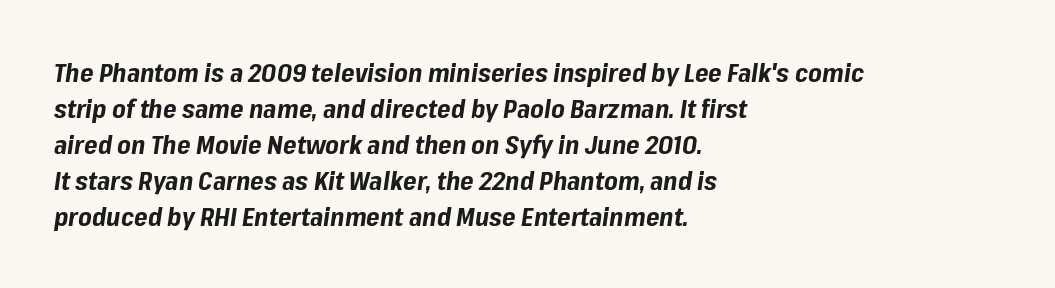
The image shows 26 px bold type, italic (leaning right); set left-aligned, normal line spacing (1.38x), normal letter spacing, not underlined.
